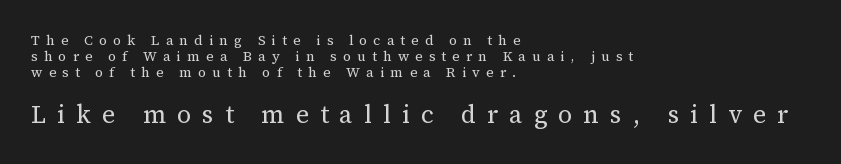
Q: Is the text bold? A: No.
Q: Is the text italic (slanted)? A: No, it is upright.
Q: Is the text underlined? A: No.
Q: How is the paragraph aligned? A: Left-aligned.
Q: Is the spacing between letters normal or unusually wide? A: Unusually wide.
Q: Is the spacing between lines tight, normal or loose? A: Tight.
Q: Which block of text is set in a larger size, the first (top) or the second (bottom)? A: The second (bottom) one.
